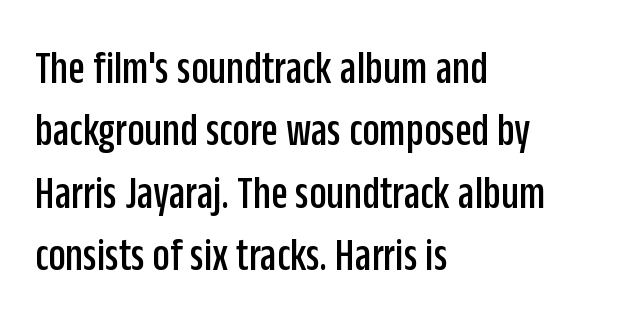
Q: Is the text italic (slanted)? A: No, it is upright.
Q: Is the typeface a serif or a sans-serif typeface? A: Sans-serif.
Q: Is the text underlined? A: No.
Q: How is the paragraph aligned? A: Left-aligned.
Q: Is the spacing between letters normal or unusually wide? A: Normal.
Q: Is the spacing between lines tight, normal or loose? A: Normal.
Q: Width (condensed, normal, or wide)? A: Condensed.
Q: Stroke contrast? A: Low.
Q: x-height? A: Large.
Q: Monospaced? A: No.
